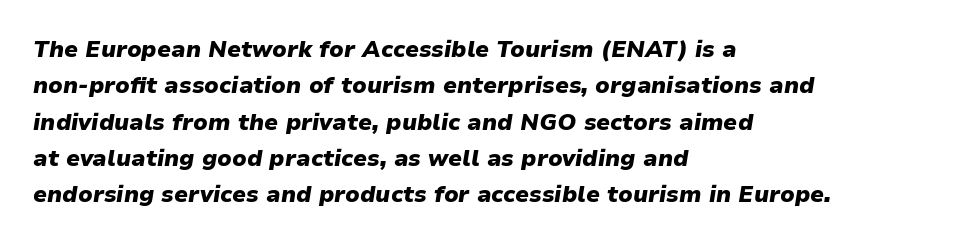
Q: Is the text bold? A: Yes.
Q: Is the text italic (slanted)? A: Yes, it leans right by about 9 degrees.
Q: Is the text underlined? A: No.
Q: How is the paragraph aligned? A: Left-aligned.
Q: Is the spacing between letters normal or unusually wide? A: Normal.
Q: Is the spacing between lines tight, normal or loose? A: Normal.
